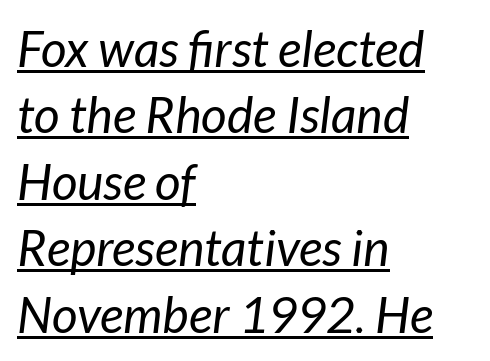
Q: Is the text bold? A: No.
Q: Is the text italic (slanted)? A: Yes, it leans right by about 7 degrees.
Q: Is the text underlined? A: Yes.
Q: How is the paragraph aligned? A: Left-aligned.
Q: Is the spacing between letters normal or unusually wide? A: Normal.
Q: Is the spacing between lines tight, normal or loose? A: Normal.
Q: Width (condensed, normal, or wide)? A: Normal.
Q: Stroke contrast? A: Low.
Q: x-height? A: Medium.
Q: Monospaced? A: No.
